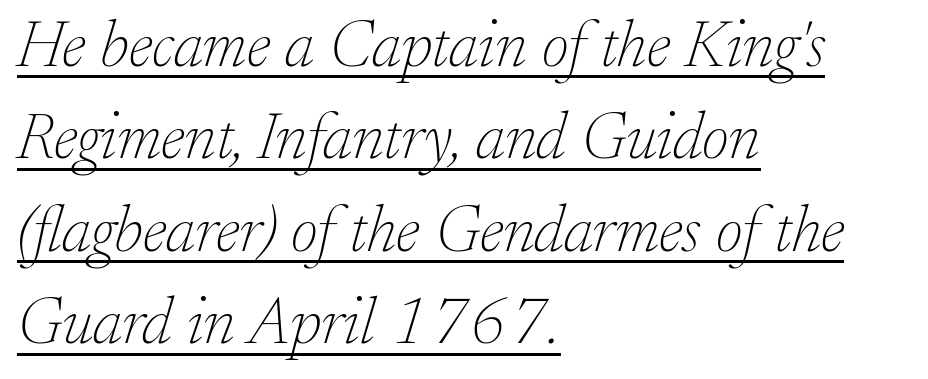
The image shows 66 px thin serif type, italic (leaning right); set left-aligned, normal line spacing (1.4x), normal letter spacing, underlined; low stroke contrast and a small x-height.
